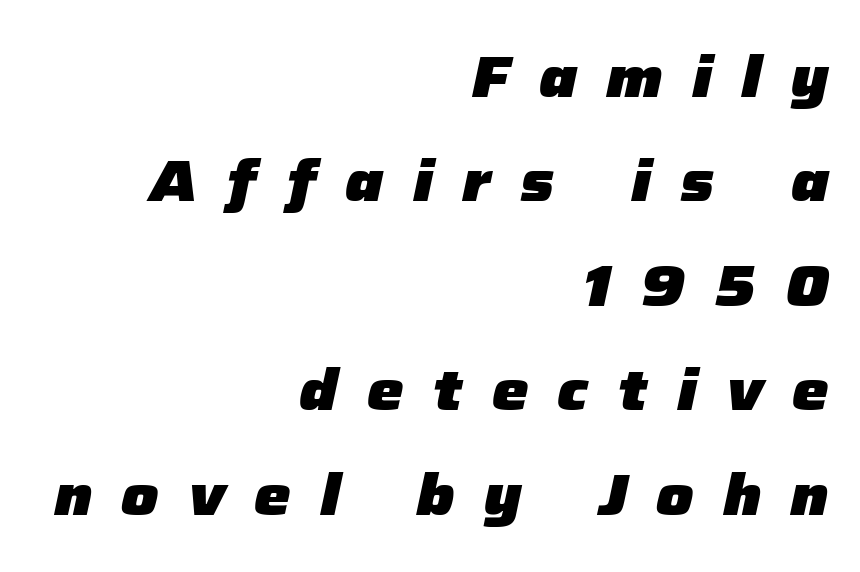
{"italic": "yes", "lean": "right", "slant_degrees": 12, "bold": "yes", "weight": "heavy", "width": "normal", "stroke_contrast": "low", "x_height": "medium", "monospaced": "no", "underline": "no", "align": "right", "line_spacing_ratio": 1.8, "letter_spacing": "wide", "letter_spacing_em": 0.5, "glyph_px": 58}
